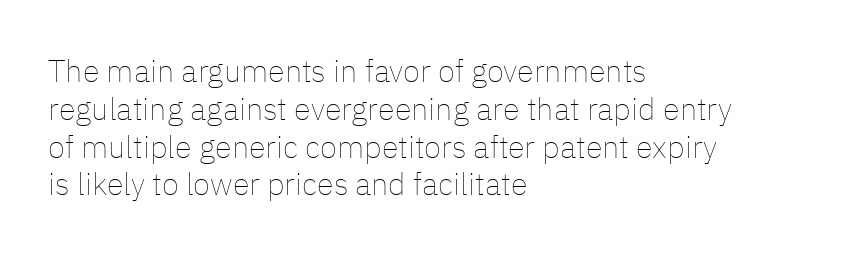
The image shows 31 px thin type, upright; set left-aligned, line spacing 1.22x, normal letter spacing, not underlined; low stroke contrast and a medium x-height.
